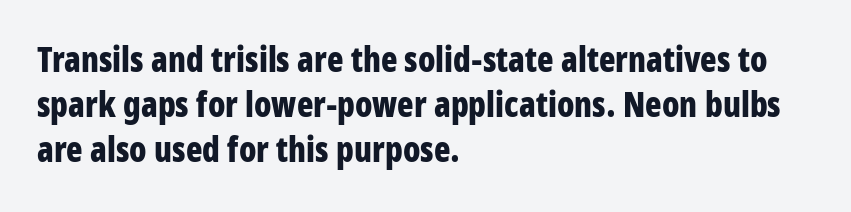
Q: Is the text bold? A: Yes.
Q: Is the text italic (slanted)? A: No, it is upright.
Q: Is the typeface a serif or a sans-serif typeface? A: Sans-serif.
Q: Is the text underlined? A: No.
Q: How is the paragraph aligned? A: Left-aligned.
Q: Is the spacing between letters normal or unusually wide? A: Normal.
Q: Is the spacing between lines tight, normal or loose? A: Normal.
Q: Width (condensed, normal, or wide)? A: Condensed.
Q: Stroke contrast? A: Low.
Q: x-height? A: Large.
Q: Monospaced? A: No.
